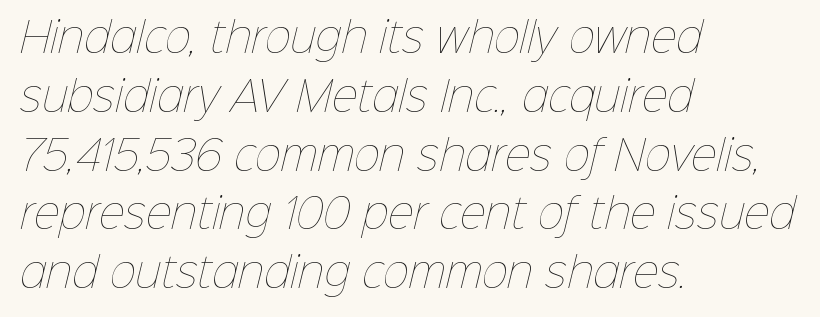
The image shows 40 px thin type; set left-aligned, normal line spacing (1.47x), normal letter spacing, not underlined; low stroke contrast and a medium x-height.
